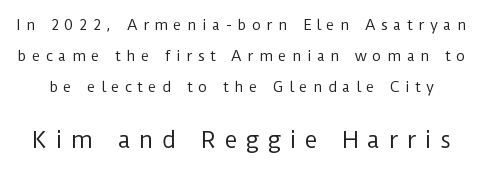
The image shows 22 px text type, upright; set loose line spacing (2.2x), unusually wide letter spacing (+0.39 em), not underlined; the second (bottom) block is 1.57x larger.
